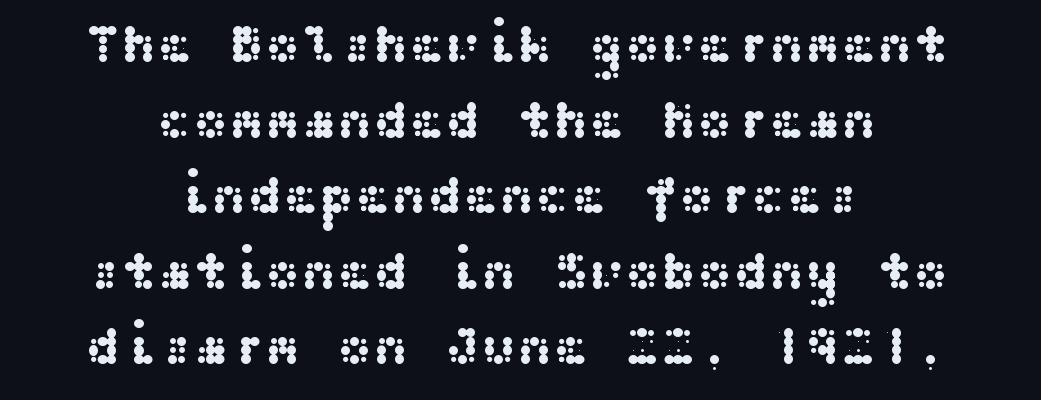
{"serif": "no", "italic": "no", "width": "wide", "stroke_contrast": "medium", "x_height": "medium", "underline": "no", "align": "center", "line_spacing": "normal", "line_spacing_ratio": 1.4, "letter_spacing": "normal", "letter_spacing_em": 0.0, "glyph_px": 54}
